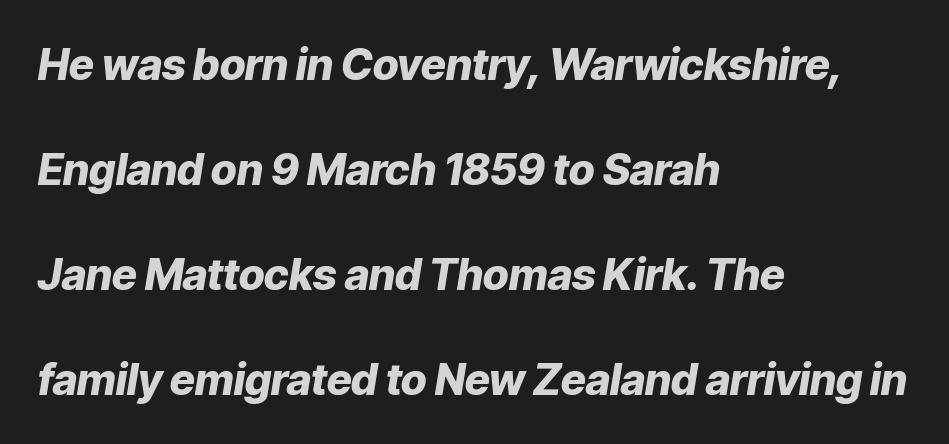
{"italic": "yes", "lean": "right", "slant_degrees": 9, "bold": "yes", "weight": "heavy", "width": "normal", "stroke_contrast": "low", "x_height": "medium", "monospaced": "no", "underline": "no", "align": "left", "line_spacing": "loose", "line_spacing_ratio": 2.44, "letter_spacing": "normal", "letter_spacing_em": 0.0, "glyph_px": 43}
